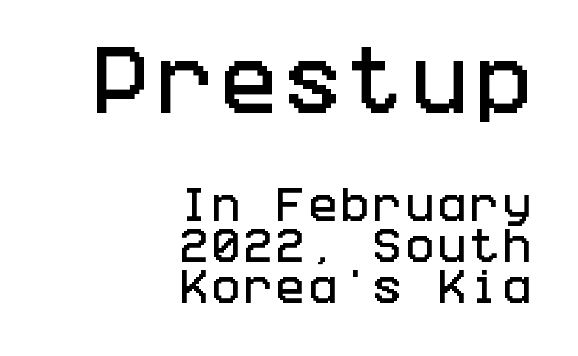
{"serif": "no", "italic": "no", "width": "condensed", "stroke_contrast": "low", "x_height": "large", "underline": "no", "align": "right", "line_spacing": "tight", "line_spacing_ratio": 1.08, "larger_block": "first", "size_ratio": 1.97, "glyph_px": 75}
